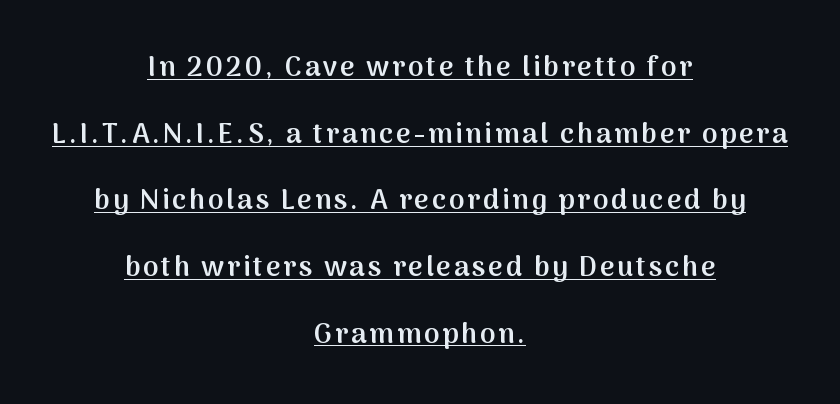
The image shows 28 px semibold sans-serif type, upright; set centered, loose line spacing (2.38x), underlined; medium stroke contrast and a medium x-height.
